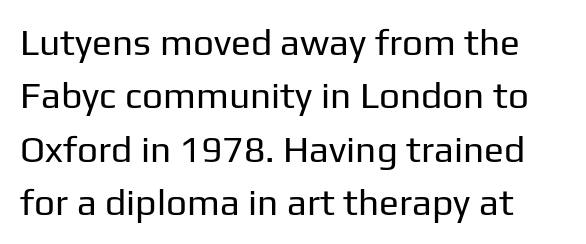
Spacing verdict: proportional, widths tailored to each character. The passage shown is not underscored anywhere. Short note: letters normally spaced. The font family rendered here belongs to the sans-serif group. Posture: vertical.
